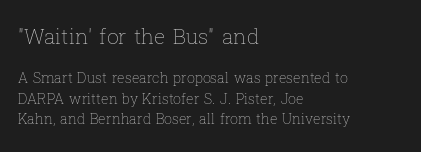
Q: Is the text bold? A: No.
Q: Is the text italic (slanted)? A: No, it is upright.
Q: Is the text underlined? A: No.
Q: How is the paragraph aligned? A: Left-aligned.
Q: Is the spacing between letters normal or unusually wide? A: Normal.
Q: Is the spacing between lines tight, normal or loose? A: Normal.
Q: Which block of text is set in a larger size, the first (top) or the second (bottom)? A: The first (top) one.
